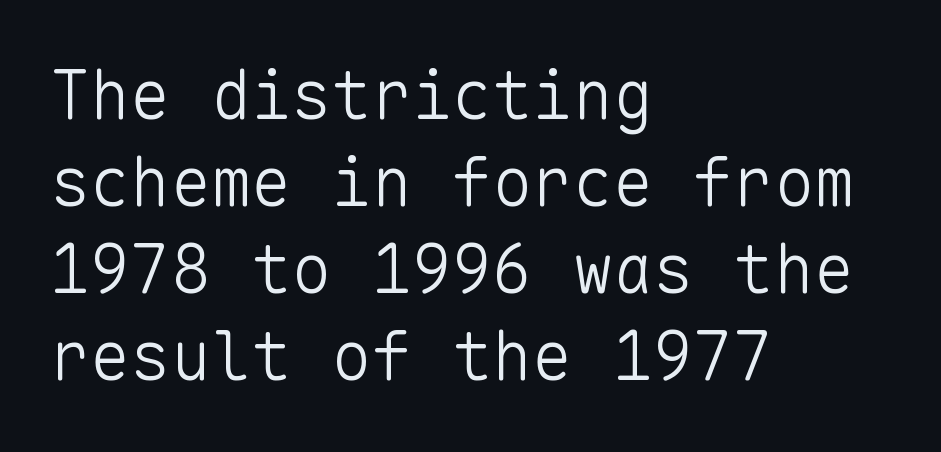
The image shows 67 px light sans-serif type, upright, monospaced; set left-aligned, normal line spacing (1.3x), normal letter spacing, not underlined; low stroke contrast and a medium x-height.
